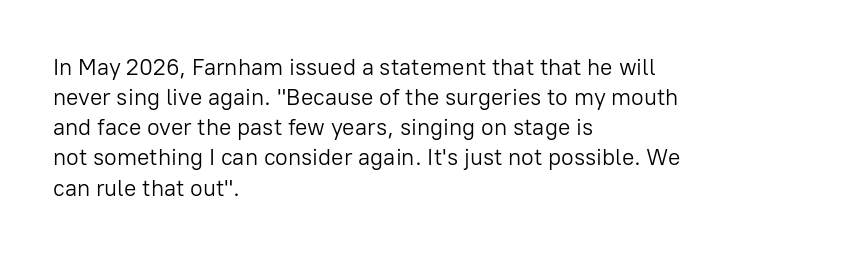
Teacher's note: observe the even left margin — that is flush-left alignment. Does extra space separate the letters? No, they use regular spacing. In terms of posture, this sample is upright. The glyphs are unaccompanied by any horizontal stroke below them. The lines sit at an ordinary, default distance from one another.
